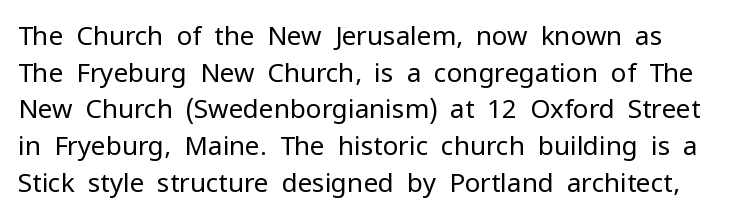
Q: Is the text bold? A: No.
Q: Is the text italic (slanted)? A: No, it is upright.
Q: Is the text underlined? A: No.
Q: Is the spacing between letters normal or unusually wide? A: Normal.
Q: Is the spacing between lines tight, normal or loose? A: Normal.
